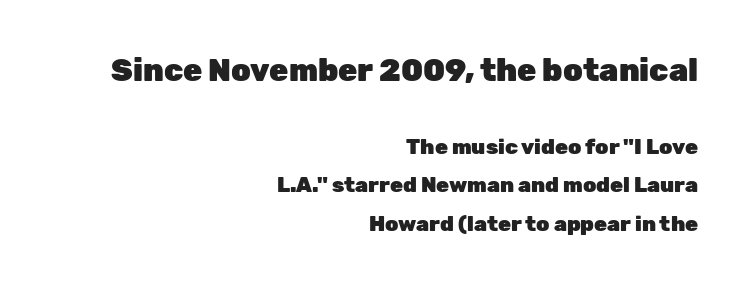
Q: Is the text bold? A: Yes.
Q: Is the text italic (slanted)? A: No, it is upright.
Q: Is the typeface a serif or a sans-serif typeface? A: Sans-serif.
Q: Is the text underlined? A: No.
Q: How is the paragraph aligned? A: Right-aligned.
Q: Is the spacing between letters normal or unusually wide? A: Normal.
Q: Which block of text is set in a larger size, the first (top) or the second (bottom)? A: The first (top) one.
Q: Width (condensed, normal, or wide)? A: Normal.
Q: Stroke contrast? A: Low.
Q: x-height? A: Medium.
Q: Monospaced? A: No.
